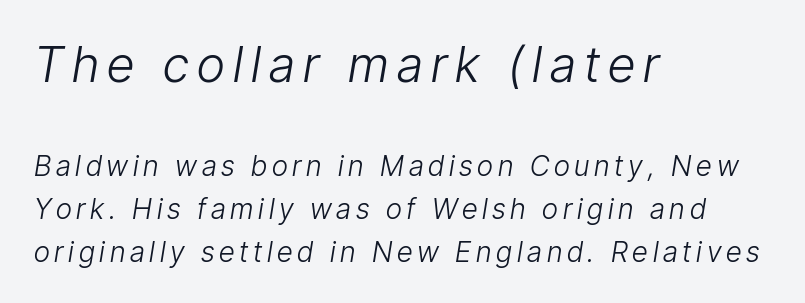
Q: Is the text bold? A: No.
Q: Is the text italic (slanted)? A: Yes, it leans right by about 9 degrees.
Q: Is the text underlined? A: No.
Q: How is the paragraph aligned? A: Left-aligned.
Q: Is the spacing between lines tight, normal or loose? A: Normal.
Q: Which block of text is set in a larger size, the first (top) or the second (bottom)? A: The first (top) one.
Q: Width (condensed, normal, or wide)? A: Condensed.
Q: Stroke contrast? A: Low.
Q: x-height? A: Medium.
Q: Monospaced? A: No.
